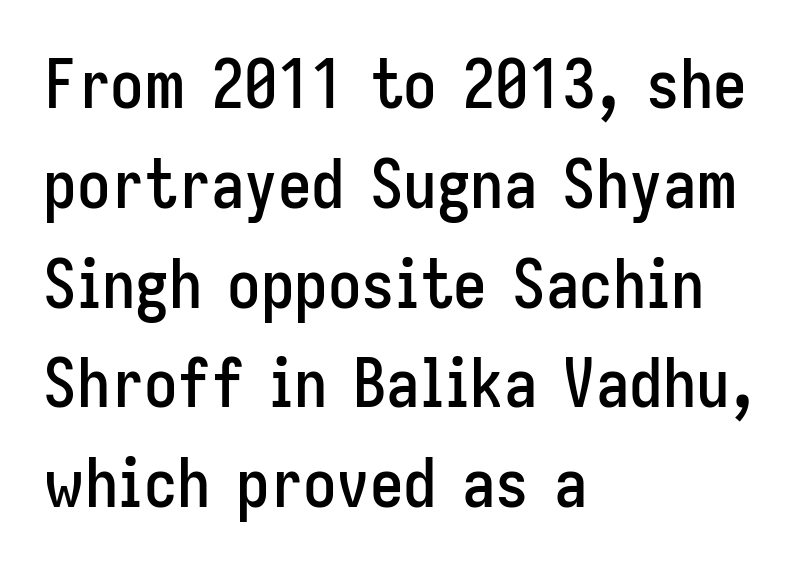
Q: Is the text italic (slanted)? A: No, it is upright.
Q: Is the typeface a serif or a sans-serif typeface? A: Sans-serif.
Q: Is the text underlined? A: No.
Q: How is the paragraph aligned? A: Left-aligned.
Q: Is the spacing between letters normal or unusually wide? A: Normal.
Q: Is the spacing between lines tight, normal or loose? A: Normal.
Q: Width (condensed, normal, or wide)? A: Condensed.
Q: Stroke contrast? A: Low.
Q: x-height? A: Medium.
Q: Monospaced? A: No.
